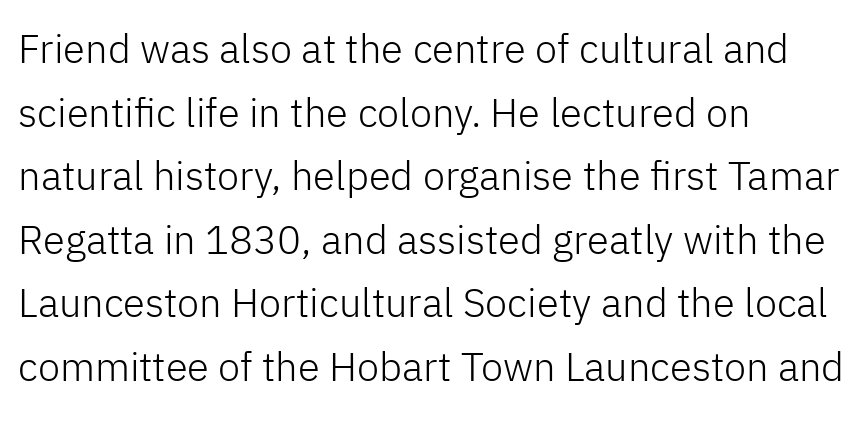
The passage shown is typed in a proportional face where columns would drift. Letters rest on an invisible, unmarked baseline. This sample uses plain, unmodified letter spacing. In terms of letterform style, serifs are entirely absent.
